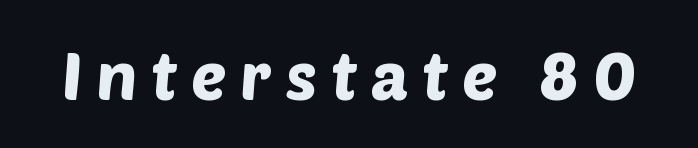
A typesetter would call this proportional, since set widths differ per character. This is sans-serif lettering, the kind often seen on screens and signage. The gaps between neighbouring characters are conspicuously large. Descenders hang freely into open space.
